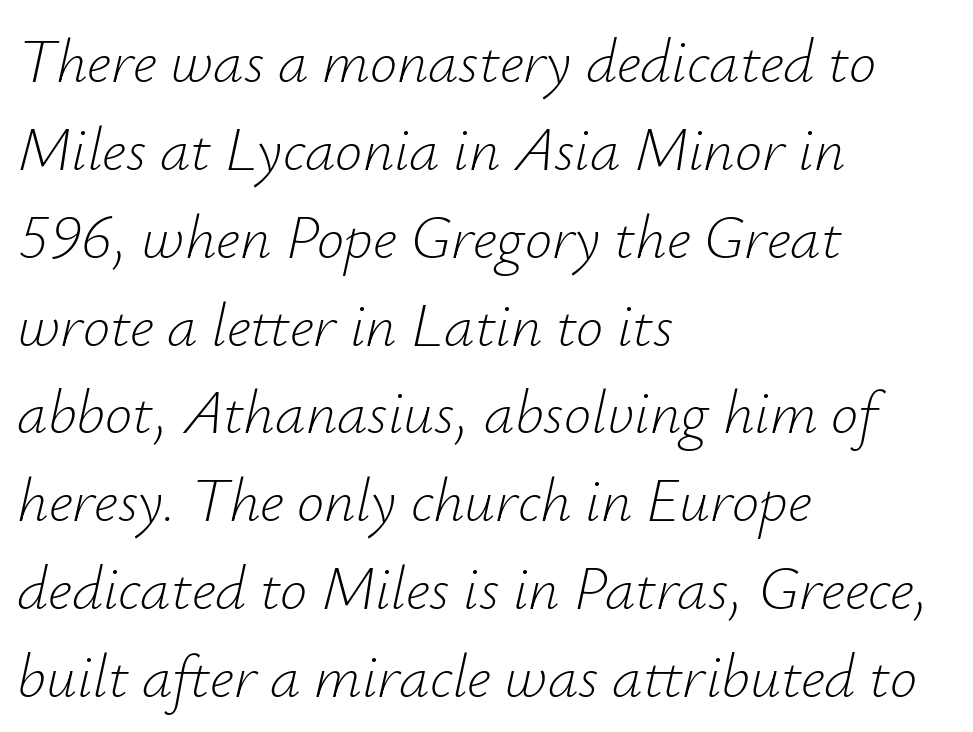
{"italic": "yes", "lean": "right", "slant_degrees": 12, "bold": "no", "weight": "light", "width": "normal", "stroke_contrast": "low", "x_height": "small", "monospaced": "no", "underline": "no", "align": "left", "line_spacing": "normal", "line_spacing_ratio": 1.44, "letter_spacing": "normal", "letter_spacing_em": 0.0, "glyph_px": 61}
